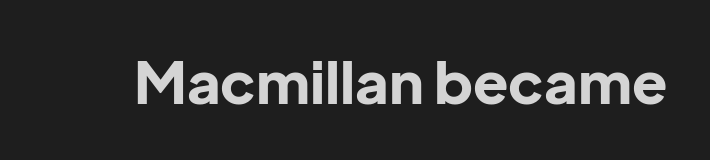
Proportional: the letters do not fall into vertical columns. These lines were composed using upright roman letters. Quick note: underline off. Look at the bottom of the vertical strokes: they stop flat, with no serifs. Look at the stroke-to-counter ratio: heavy, a bold.
